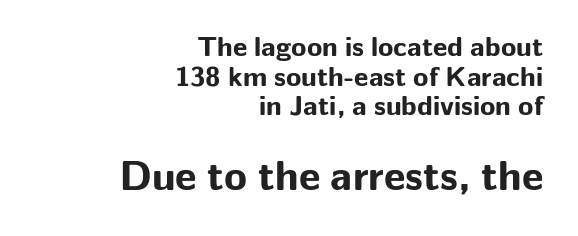
The image shows 42 px bold sans-serif type, upright; set right-aligned, tight line spacing (1.06x), normal letter spacing, not underlined; the second (bottom) block is 1.5x larger; low stroke contrast and a medium x-height.
